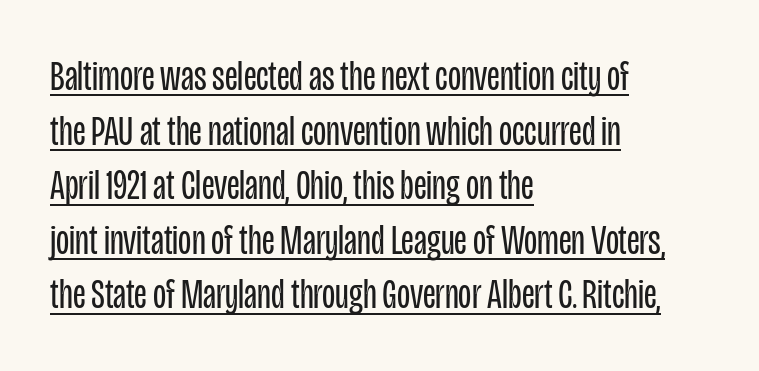
{"serif": "no", "italic": "no", "bold": "no", "weight": "regular", "width": "condensed", "stroke_contrast": "low", "x_height": "large", "monospaced": "no", "underline": "yes", "align": "left", "line_spacing": "normal", "line_spacing_ratio": 1.27, "letter_spacing": "normal", "letter_spacing_em": 0.0, "glyph_px": 43}
